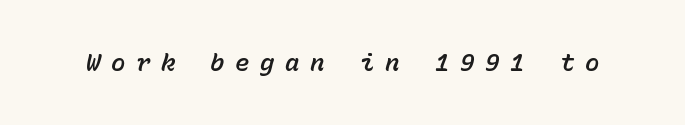
{"italic": "yes", "lean": "right", "slant_degrees": 15, "underline": "no", "letter_spacing": "wide", "letter_spacing_em": 0.44, "glyph_px": 24}
